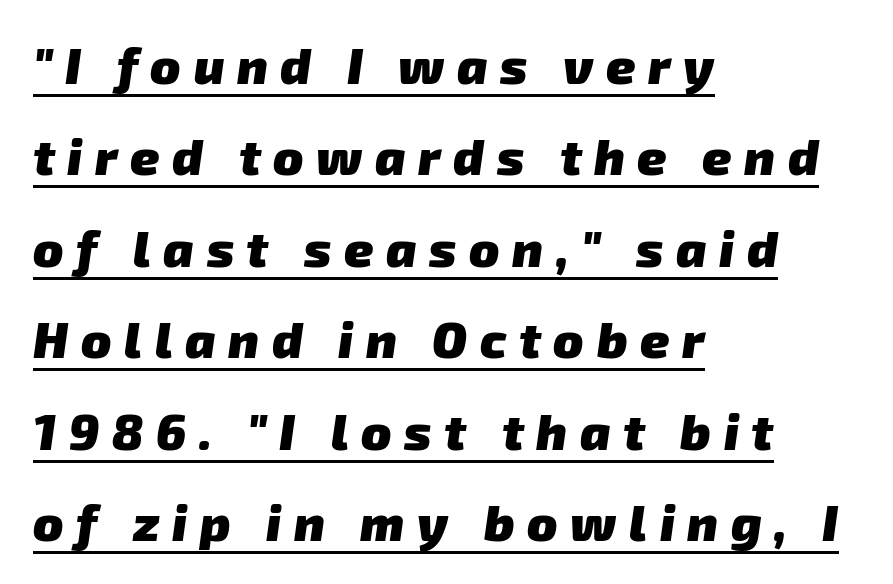
{"serif": "no", "bold": "yes", "weight": "heavy", "width": "normal", "stroke_contrast": "low", "x_height": "medium", "monospaced": "no", "underline": "yes", "align": "left", "line_spacing_ratio": 1.83, "letter_spacing": "wide", "letter_spacing_em": 0.25, "glyph_px": 50}
